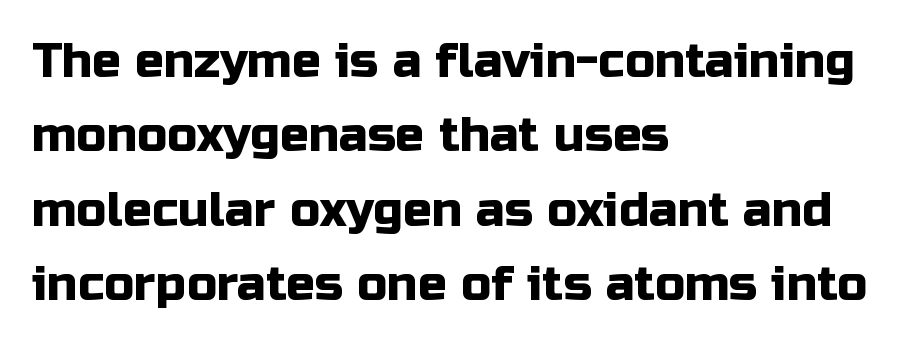
The image shows 48 px sans-serif type, upright; set left-aligned, normal line spacing (1.55x), normal letter spacing, not underlined; low stroke contrast and a medium x-height.
